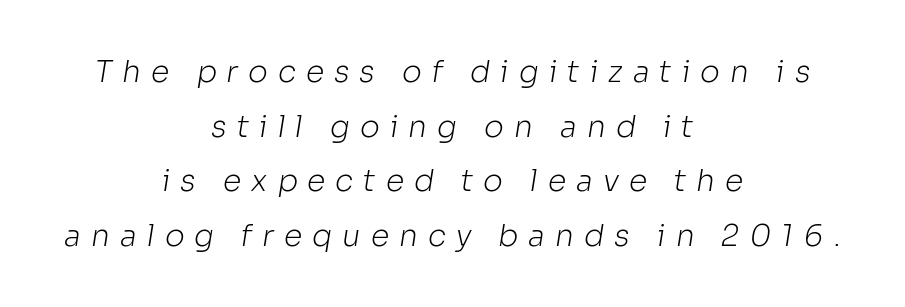
Q: Is the text bold? A: No.
Q: Is the typeface a serif or a sans-serif typeface? A: Sans-serif.
Q: Is the text underlined? A: No.
Q: How is the paragraph aligned? A: Centered.
Q: Is the spacing between letters normal or unusually wide? A: Unusually wide.
Q: Width (condensed, normal, or wide)? A: Normal.
Q: Stroke contrast? A: Low.
Q: x-height? A: Medium.
Q: Monospaced? A: No.
